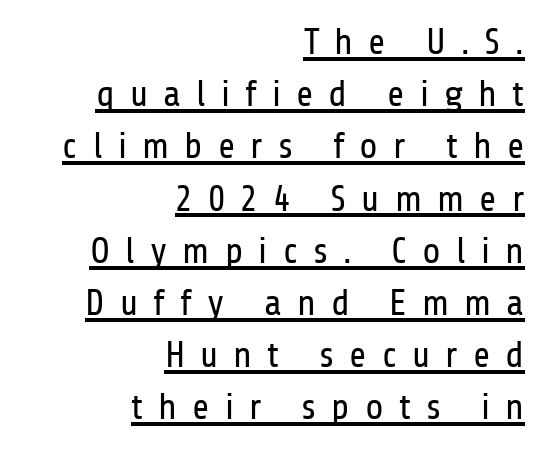
Q: Is the text bold? A: No.
Q: Is the text italic (slanted)? A: No, it is upright.
Q: Is the typeface a serif or a sans-serif typeface? A: Sans-serif.
Q: Is the text underlined? A: Yes.
Q: How is the paragraph aligned? A: Right-aligned.
Q: Is the spacing between letters normal or unusually wide? A: Unusually wide.
Q: Is the spacing between lines tight, normal or loose? A: Normal.
Q: Width (condensed, normal, or wide)? A: Condensed.
Q: Stroke contrast? A: Low.
Q: x-height? A: Medium.
Q: Monospaced? A: No.
